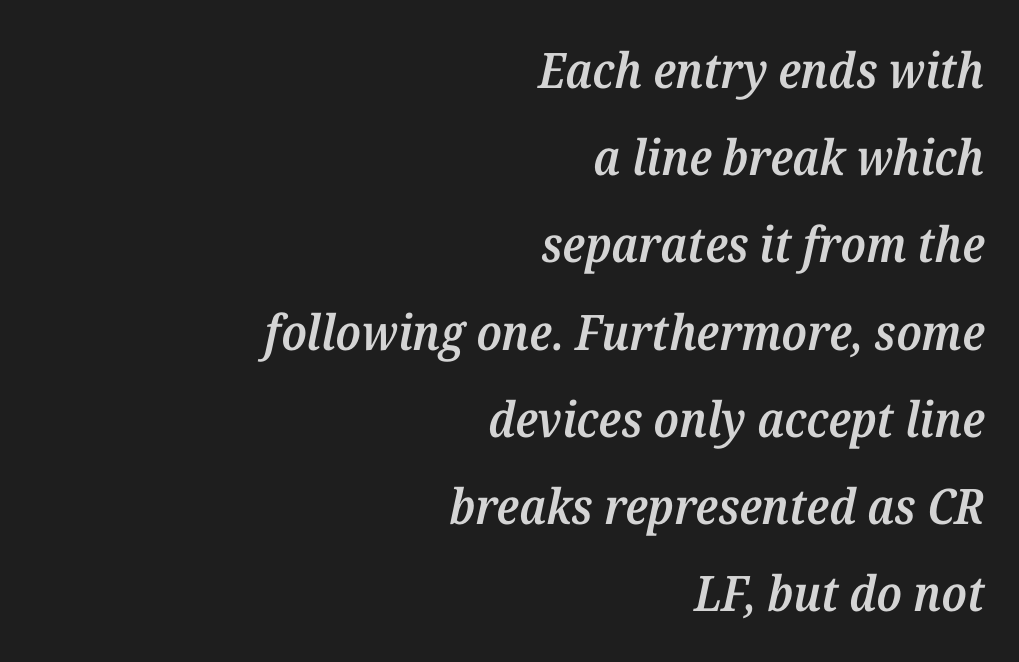
The image shows 49 px semibold serif type, italic (leaning right); set right-aligned, line spacing 1.78x, normal letter spacing, not underlined; medium stroke contrast and a medium x-height.
